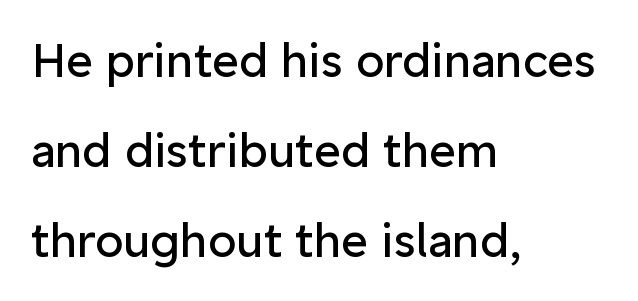
{"serif": "no", "italic": "no", "bold": "no", "weight": "regular", "width": "normal", "stroke_contrast": "low", "x_height": "medium", "monospaced": "no", "underline": "no", "align": "left", "line_spacing": "loose", "line_spacing_ratio": 1.96, "letter_spacing": "normal", "letter_spacing_em": 0.0, "glyph_px": 46}
